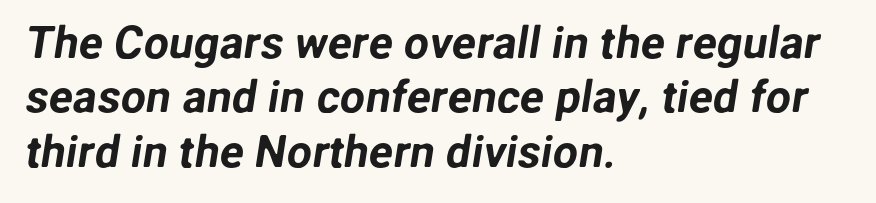
Q: Is the typeface a serif or a sans-serif typeface? A: Sans-serif.
Q: Is the text underlined? A: No.
Q: How is the paragraph aligned? A: Left-aligned.
Q: Is the spacing between letters normal or unusually wide? A: Normal.
Q: Width (condensed, normal, or wide)? A: Normal.
Q: Stroke contrast? A: Low.
Q: x-height? A: Medium.
Q: Monospaced? A: No.
